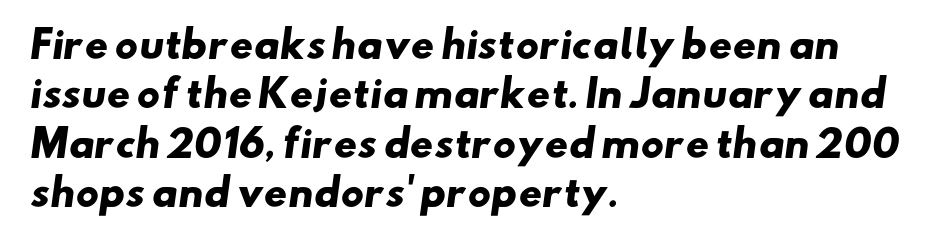
The rendering uses a moderate line-height, typical for paragraphs. Caption: multi-line text, flush left, ragged right. The typesetting leans heavy: a genuine bold. Type style note: lacks serifs. Characters follow at the spacing the type designer built in.
